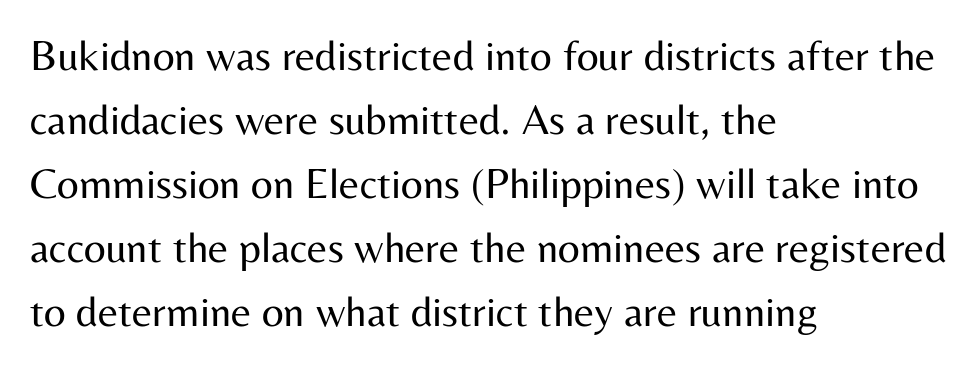
Q: Is the text bold? A: No.
Q: Is the text italic (slanted)? A: No, it is upright.
Q: Is the typeface a serif or a sans-serif typeface? A: Sans-serif.
Q: Is the text underlined? A: No.
Q: How is the paragraph aligned? A: Left-aligned.
Q: Is the spacing between letters normal or unusually wide? A: Normal.
Q: Is the spacing between lines tight, normal or loose? A: Normal.
Q: Width (condensed, normal, or wide)? A: Normal.
Q: Stroke contrast? A: Medium.
Q: x-height? A: Medium.
Q: Monospaced? A: No.
